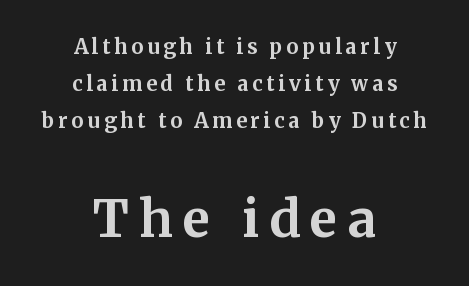
{"serif": "yes", "italic": "no", "bold": "yes", "weight": "bold", "width": "normal", "stroke_contrast": "medium", "x_height": "medium", "monospaced": "no", "underline": "no", "align": "center", "line_spacing_ratio": 1.86, "larger_block": "second", "size_ratio": 2.55, "glyph_px": 51}
